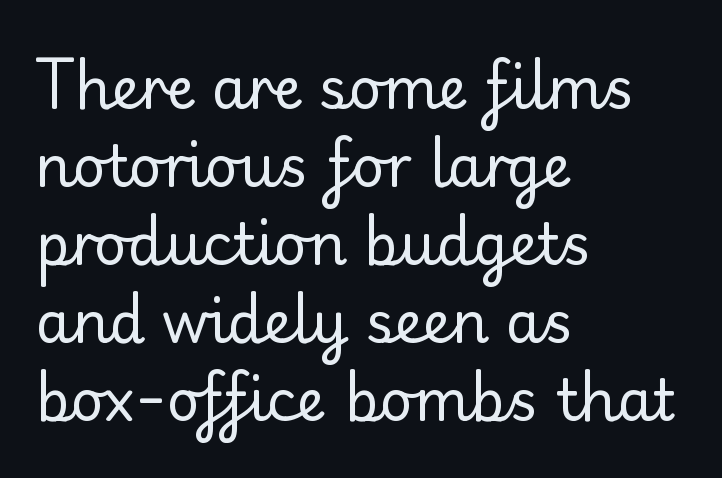
Interline gaps are of average width in this sample. Is this a fixed-width face? No — the glyphs have proportional, varying widths. Little horizontal feet cap the strokes, marking this as serif type. The lettering holds an erect, upright posture throughout.
